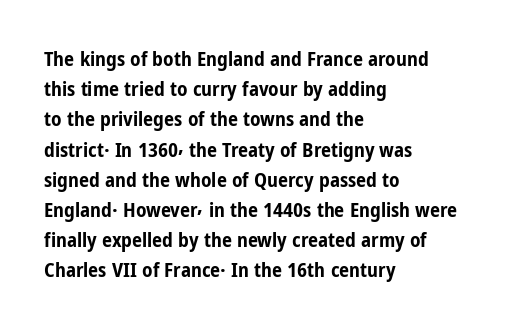
{"italic": "no", "bold": "yes", "underline": "no", "align": "left", "line_spacing": "normal", "line_spacing_ratio": 1.51, "letter_spacing": "normal", "letter_spacing_em": 0.0, "glyph_px": 20}
